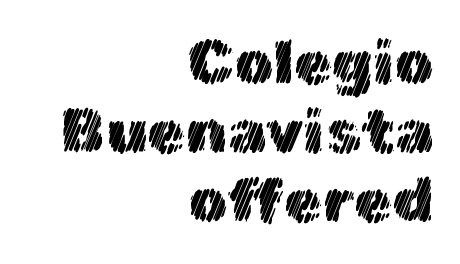
The glyphs are unaccompanied by any horizontal stroke below them. Whoever set this chose condensed vertical rhythm over breathing room. Caption: standard tracking, unaltered. Leftover space on each line is placed entirely before the opening word. Looks like regular typesetting: each glyph gets only the width it needs.
